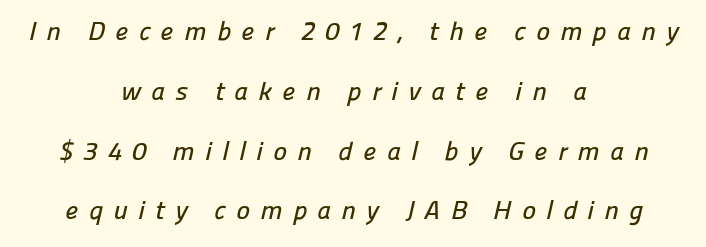
The image shows 26 px text type; set centered, loose line spacing (2.3x), unusually wide letter spacing (+0.4 em), not underlined.
